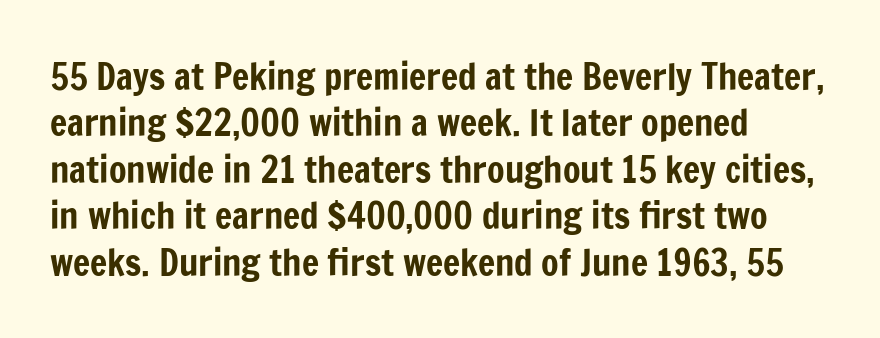
The image shows 36 px condensed sans-serif type, upright; set left-aligned, normal line spacing (1.29x), normal letter spacing, not underlined; low stroke contrast and a medium x-height.
